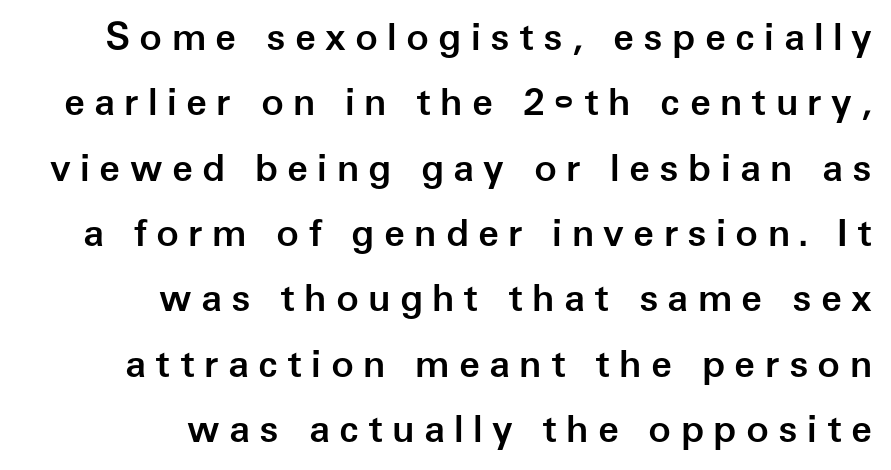
Q: Is the text bold? A: Semi-bold.
Q: Is the text italic (slanted)? A: No, it is upright.
Q: Is the typeface a serif or a sans-serif typeface? A: Sans-serif.
Q: Is the text underlined? A: No.
Q: How is the paragraph aligned? A: Right-aligned.
Q: Is the spacing between letters normal or unusually wide? A: Unusually wide.
Q: Width (condensed, normal, or wide)? A: Normal.
Q: Stroke contrast? A: Low.
Q: x-height? A: Medium.
Q: Monospaced? A: No.
